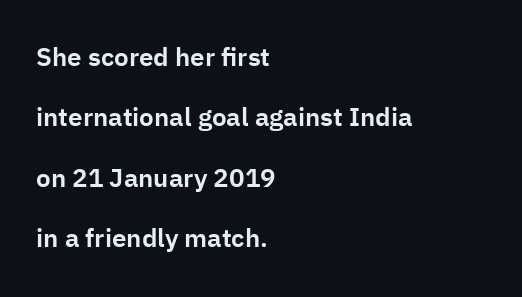
Q: Is the text italic (slanted)? A: No, it is upright.
Q: Is the text underlined? A: No.
Q: How is the paragraph aligned? A: Left-aligned.
Q: Is the spacing between letters normal or unusually wide? A: Normal.
Q: Is the spacing between lines tight, normal or loose? A: Loose.
